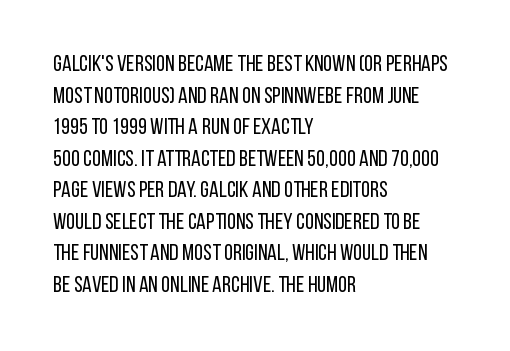
The image shows 23 px text type, upright; set left-aligned, normal line spacing (1.37x), normal letter spacing, not underlined.
